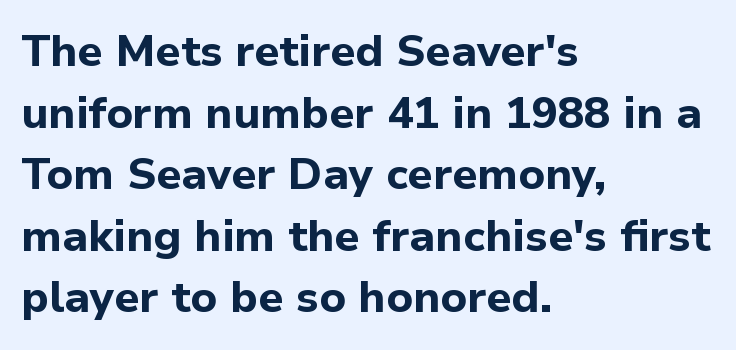
Unlike italic type, these characters show no tilt at all. The space directly below the letters is spotless. Varying glyph widths throughout — classic text-font behaviour. Plenty of ink on the page — the face is bold. The ragged edge is on the right, which tells us the setting is flush left.
